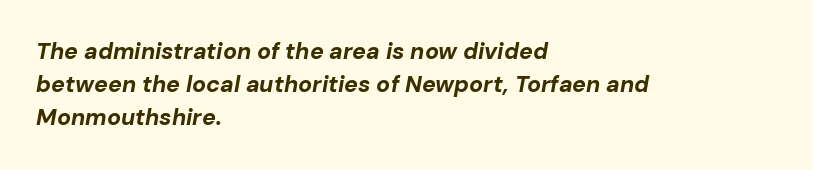
Q: Is the text bold? A: Yes.
Q: Is the text italic (slanted)? A: Yes, it leans right by about 10 degrees.
Q: Is the text underlined? A: No.
Q: How is the paragraph aligned? A: Left-aligned.
Q: Is the spacing between letters normal or unusually wide? A: Normal.
Q: Is the spacing between lines tight, normal or loose? A: Normal.
